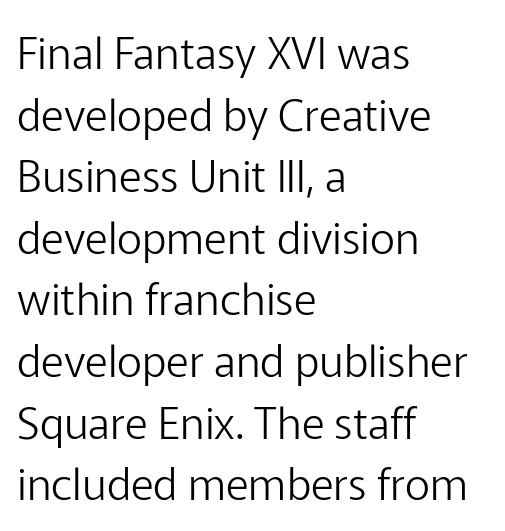
{"serif": "no", "italic": "no", "bold": "no", "weight": "light", "width": "normal", "stroke_contrast": "low", "x_height": "medium", "monospaced": "no", "underline": "no", "align": "left", "line_spacing": "normal", "line_spacing_ratio": 1.4, "letter_spacing": "normal", "letter_spacing_em": 0.0, "glyph_px": 44}
